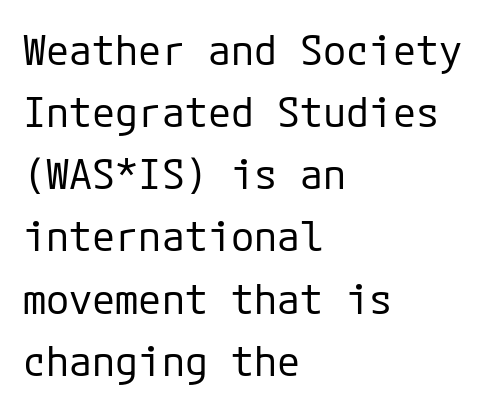
The image shows 42 px regular-weight sans-serif type, upright; set left-aligned, normal line spacing (1.48x), normal letter spacing, not underlined; low stroke contrast and a medium x-height.
